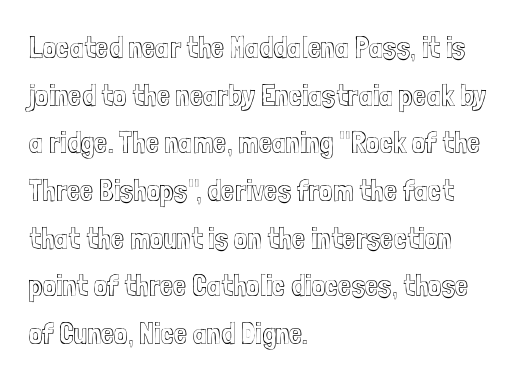
Descenders hang freely into open space. Looks like regular typesetting: each glyph gets only the width it needs. The type sits square on the baseline with zero lean. In terms of leading, this rendering sits right in the middle. One-word summary of the alignment: left.
